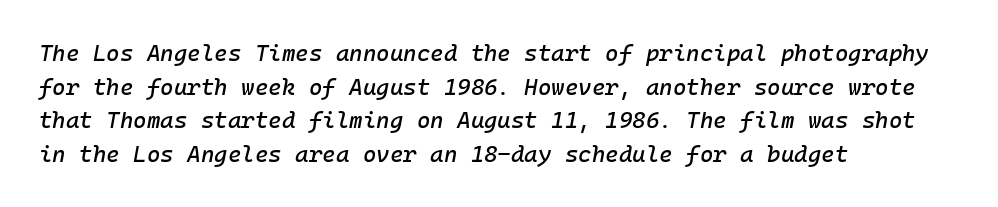
The image shows 23 px text type, italic (leaning right); set left-aligned, normal line spacing (1.46x), normal letter spacing, not underlined.
